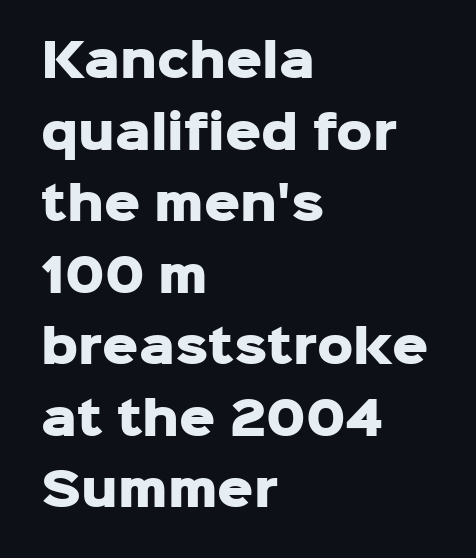
{"serif": "no", "italic": "no", "bold": "yes", "weight": "heavy", "width": "normal", "stroke_contrast": "low", "x_height": "medium", "monospaced": "no", "underline": "no", "align": "left", "line_spacing": "normal", "line_spacing_ratio": 1.59, "letter_spacing": "normal", "letter_spacing_em": 0.0, "glyph_px": 45}
